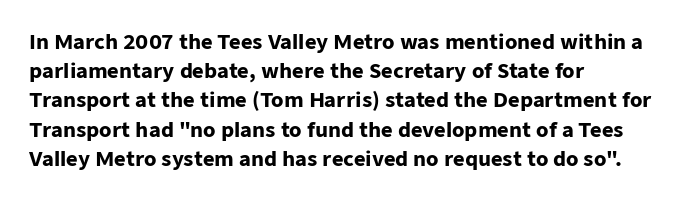
The glyphs are unaccompanied by any horizontal stroke below them. Line spacing here is normal. It's the straight-up-and-down kind of type. A dark, heavy texture on the line: the type is bold. The text block is weighted toward the left margin, trailing off unevenly rightward. Characters follow at the spacing the type designer built in.
